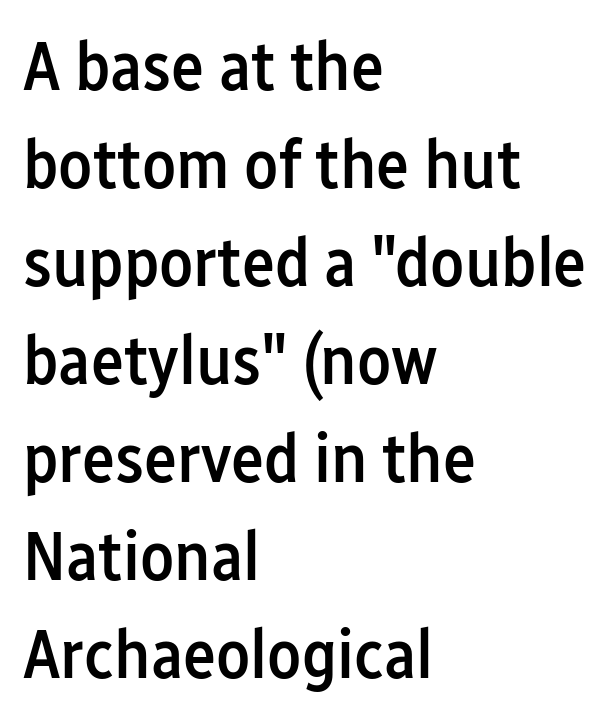
Q: Is the text bold? A: Semi-bold.
Q: Is the text italic (slanted)? A: No, it is upright.
Q: Is the typeface a serif or a sans-serif typeface? A: Sans-serif.
Q: Is the text underlined? A: No.
Q: How is the paragraph aligned? A: Left-aligned.
Q: Is the spacing between letters normal or unusually wide? A: Normal.
Q: Is the spacing between lines tight, normal or loose? A: Normal.
Q: Width (condensed, normal, or wide)? A: Condensed.
Q: Stroke contrast? A: Low.
Q: x-height? A: Medium.
Q: Monospaced? A: No.
